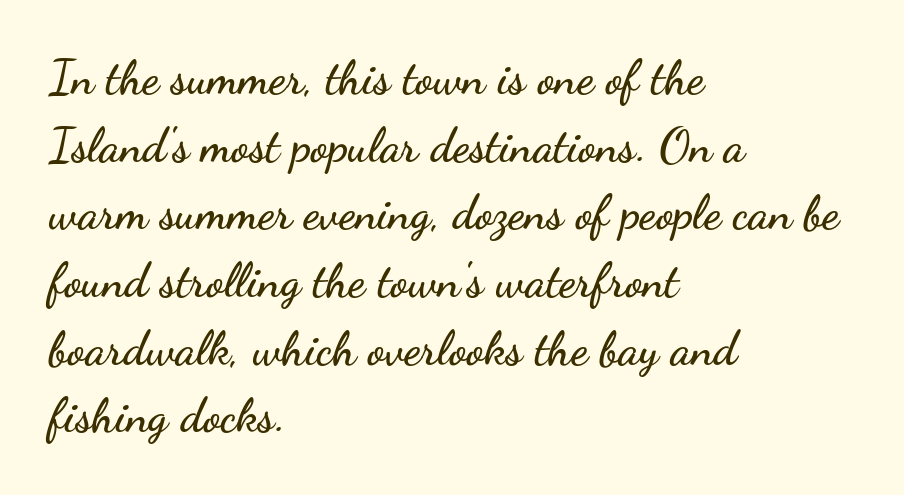
The image shows 47 px wide sans-serif type; set left-aligned, normal line spacing (1.44x), normal letter spacing, not underlined; low stroke contrast and a small x-height.
